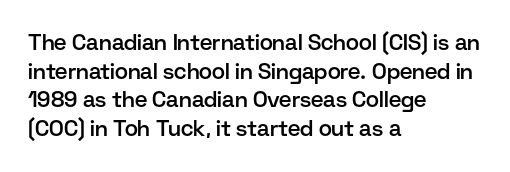
Between one letter and the next there's only the usual sliver of space. Firm but not heavy-handed strokes: this text is semibold. No italicization has been applied; the sample stays upright. Each line starts at the same left margin while the right side varies. Notice how descenders clear the ascenders below comfortably — that's standard leading.
